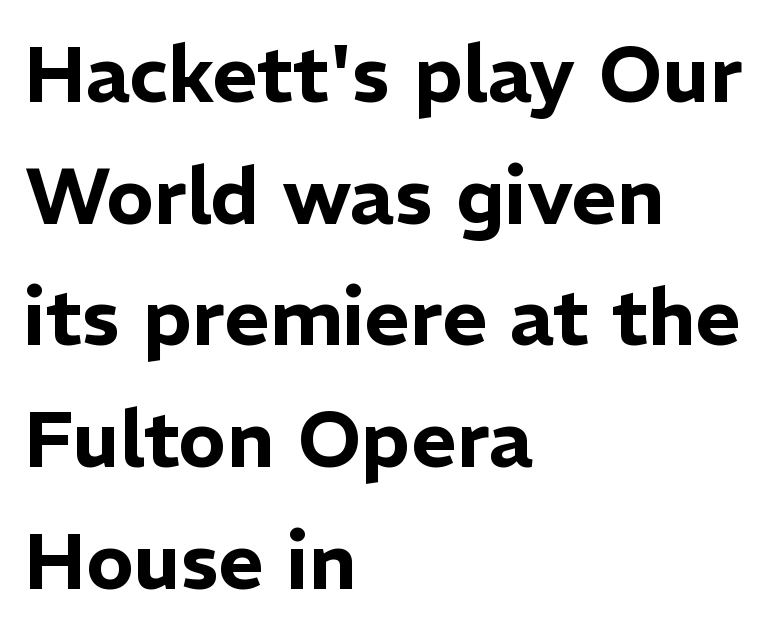
Q: Is the text italic (slanted)? A: No, it is upright.
Q: Is the typeface a serif or a sans-serif typeface? A: Sans-serif.
Q: Is the text underlined? A: No.
Q: How is the paragraph aligned? A: Left-aligned.
Q: Is the spacing between letters normal or unusually wide? A: Normal.
Q: Is the spacing between lines tight, normal or loose? A: Normal.
Q: Width (condensed, normal, or wide)? A: Normal.
Q: Stroke contrast? A: Low.
Q: x-height? A: Medium.
Q: Monospaced? A: No.
